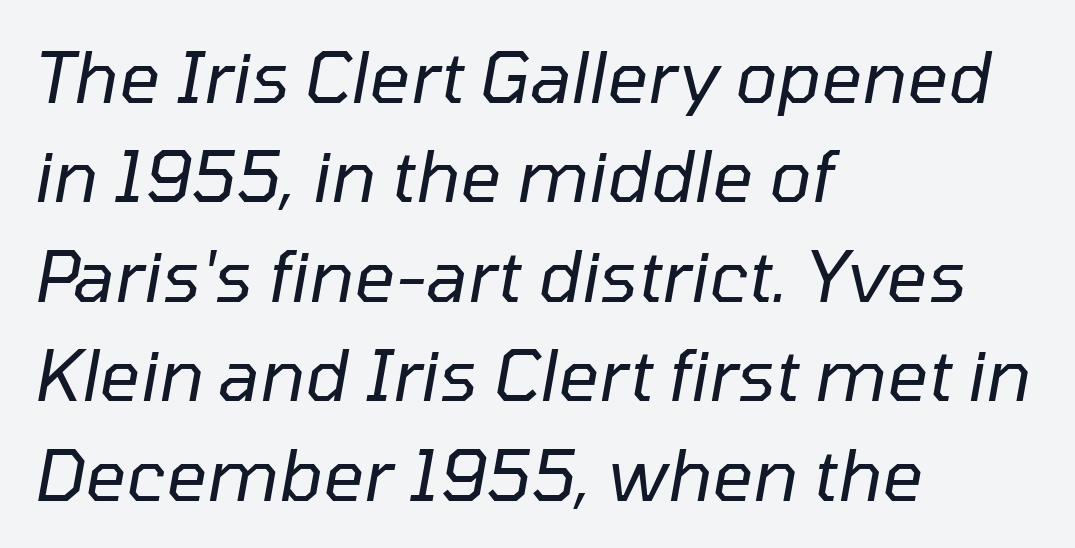
{"italic": "yes", "lean": "right", "slant_degrees": 10, "bold": "no", "weight": "regular", "width": "normal", "stroke_contrast": "low", "x_height": "medium", "monospaced": "no", "underline": "no", "align": "left", "line_spacing": "normal", "line_spacing_ratio": 1.4, "letter_spacing": "normal", "letter_spacing_em": 0.0, "glyph_px": 71}
